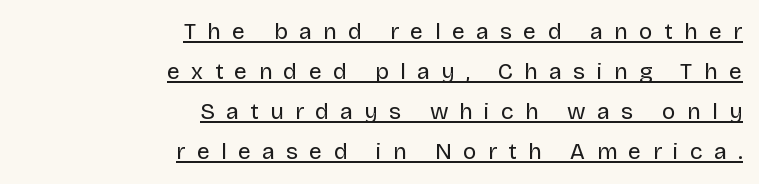
{"italic": "no", "bold": "no", "underline": "yes", "align": "right", "line_spacing_ratio": 1.74, "letter_spacing": "wide", "letter_spacing_em": 0.49, "glyph_px": 23}
